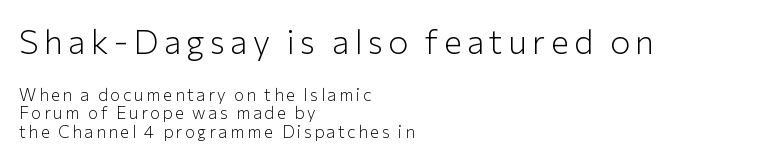
{"serif": "no", "italic": "no", "bold": "no", "weight": "light", "width": "normal", "stroke_contrast": "low", "x_height": "medium", "monospaced": "no", "underline": "no", "align": "left", "line_spacing": "tight", "line_spacing_ratio": 1.08, "larger_block": "first", "size_ratio": 2.0, "glyph_px": 34}
